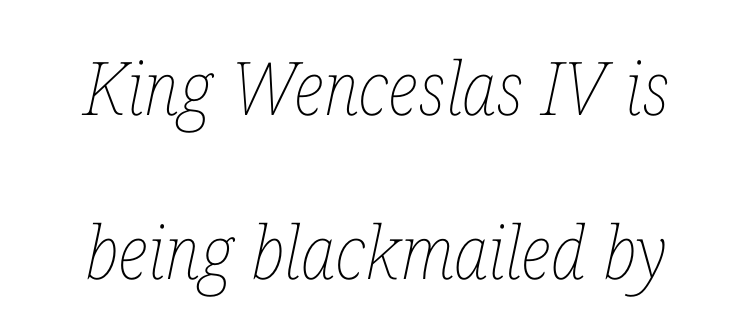
Yep, that's italic — everything's leaning. Tracking here is standard; glyphs follow each other at the usual distance. The space directly below the letters is spotless. Think of a printed novel: that variable character pitch is what you see here. The line-height multiplier appears high, well above default.
